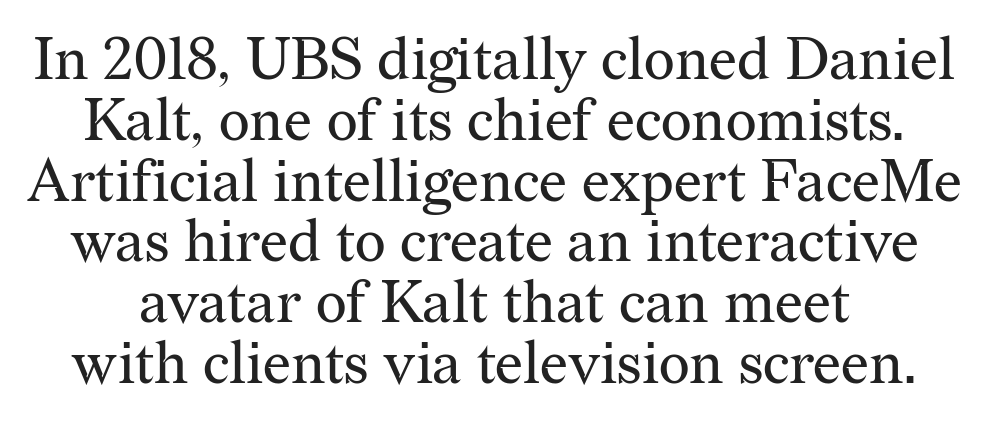
The image shows 59 px regular-weight serif type, upright; set tight line spacing (1.03x), normal letter spacing, not underlined; medium stroke contrast and a medium x-height.
